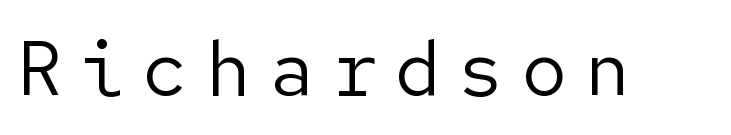
Underline: absent. You could only call the tracking loose — the letters float apart. The typesetting does not lean heavy: it is not bold. Observe the absence of serifs on each vertical stroke in this sample. Designer's note — italics off, roman on.
